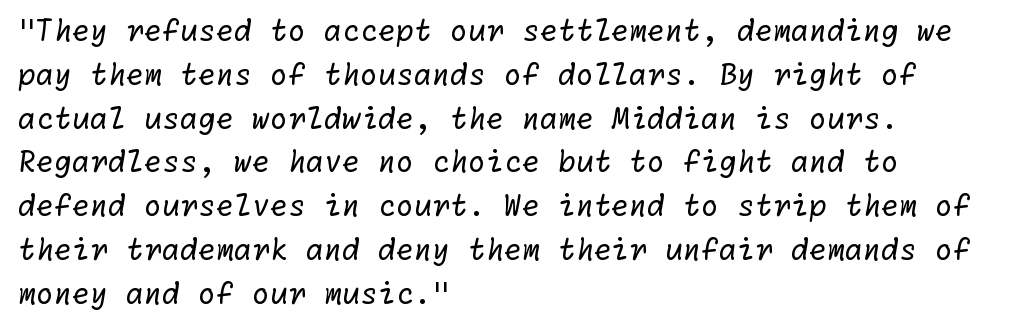
{"serif": "no", "bold": "no", "weight": "regular", "width": "normal", "stroke_contrast": "low", "x_height": "medium", "underline": "no", "align": "left", "line_spacing": "normal", "line_spacing_ratio": 1.51, "letter_spacing": "normal", "letter_spacing_em": 0.0, "glyph_px": 29}
